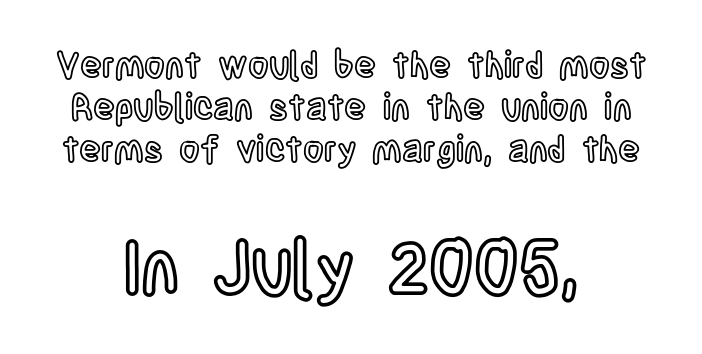
Q: Is the text italic (slanted)? A: No, it is upright.
Q: Is the text underlined? A: No.
Q: How is the paragraph aligned? A: Centered.
Q: Is the spacing between letters normal or unusually wide? A: Normal.
Q: Which block of text is set in a larger size, the first (top) or the second (bottom)? A: The second (bottom) one.
Q: Width (condensed, normal, or wide)? A: Condensed.
Q: x-height? A: Large.
Q: Monospaced? A: No.
